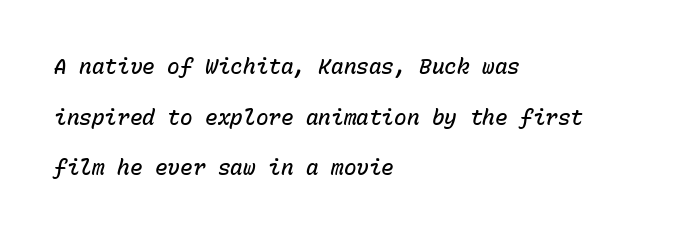
Q: Is the text bold? A: Semi-bold.
Q: Is the text italic (slanted)? A: Yes, it leans right by about 15 degrees.
Q: Is the text underlined? A: No.
Q: How is the paragraph aligned? A: Left-aligned.
Q: Is the spacing between letters normal or unusually wide? A: Normal.
Q: Is the spacing between lines tight, normal or loose? A: Loose.
